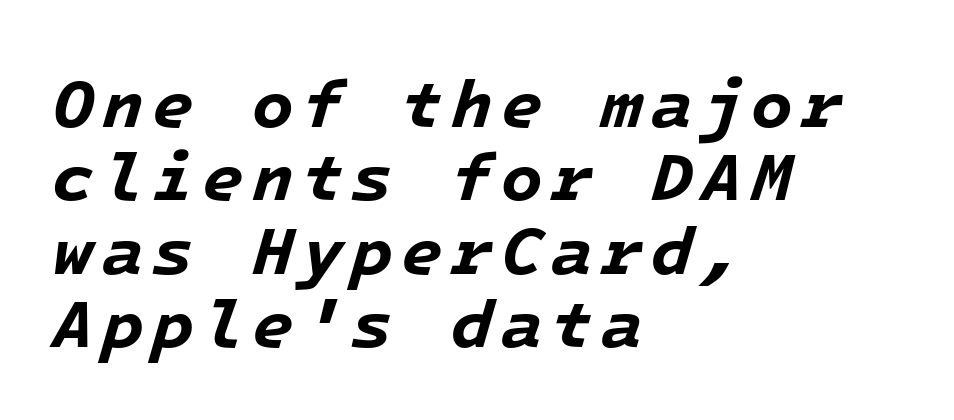
{"italic": "yes", "lean": "right", "slant_degrees": 16, "bold": "yes", "weight": "bold", "width": "normal", "stroke_contrast": "low", "x_height": "medium", "monospaced": "yes", "underline": "no", "align": "left", "line_spacing": "tight", "line_spacing_ratio": 1.08, "glyph_px": 68}
